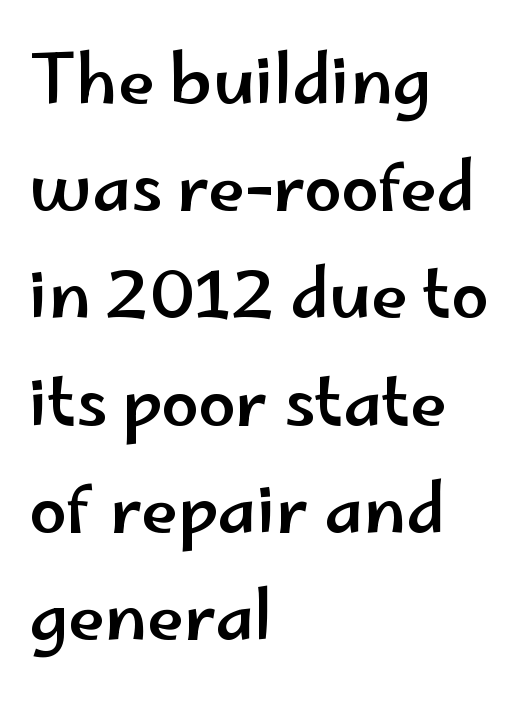
The image shows 67 px wide sans-serif type, upright; set left-aligned, normal line spacing (1.6x), normal letter spacing, not underlined; low stroke contrast and a small x-height.
